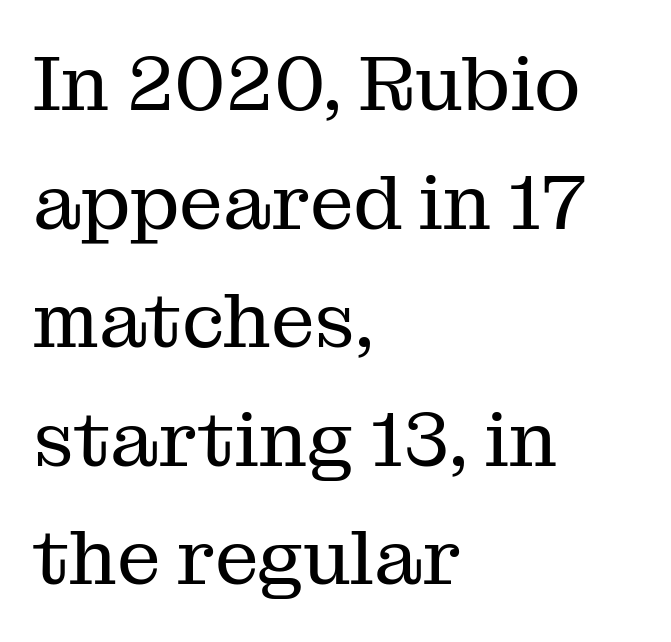
Q: Is the text bold? A: No.
Q: Is the text italic (slanted)? A: No, it is upright.
Q: Is the typeface a serif or a sans-serif typeface? A: Serif.
Q: Is the text underlined? A: No.
Q: How is the paragraph aligned? A: Left-aligned.
Q: Is the spacing between letters normal or unusually wide? A: Normal.
Q: Is the spacing between lines tight, normal or loose? A: Normal.
Q: Width (condensed, normal, or wide)? A: Normal.
Q: Stroke contrast? A: Medium.
Q: x-height? A: Medium.
Q: Monospaced? A: No.
